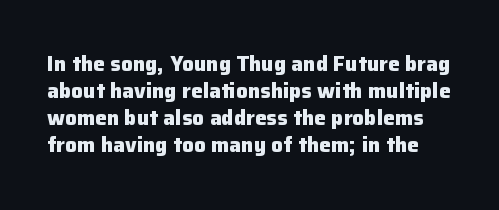
Q: Is the text bold? A: Yes.
Q: Is the text italic (slanted)? A: No, it is upright.
Q: Is the text underlined? A: No.
Q: Is the spacing between letters normal or unusually wide? A: Normal.
Q: Is the spacing between lines tight, normal or loose? A: Normal.
